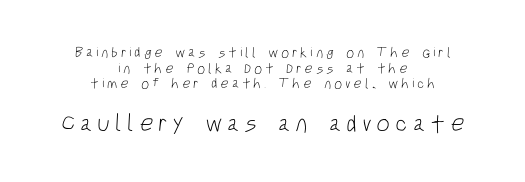
{"bold": "no", "underline": "no", "align": "center", "line_spacing": "tight", "line_spacing_ratio": 1.12, "letter_spacing": "wide", "letter_spacing_em": 0.22, "larger_block": "second", "size_ratio": 1.71, "glyph_px": 24}
